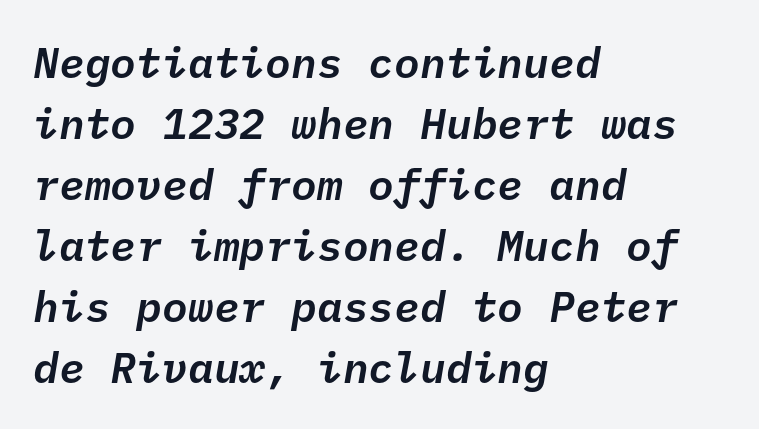
These lines keep a tight, regular rhythm from letter to letter. Characters are canted at an angle relative to the baseline's perpendicular. Each line starts at the same left margin while the right side varies. Lines of text with bare space underneath. Does the leading feel generous? No, just average.
